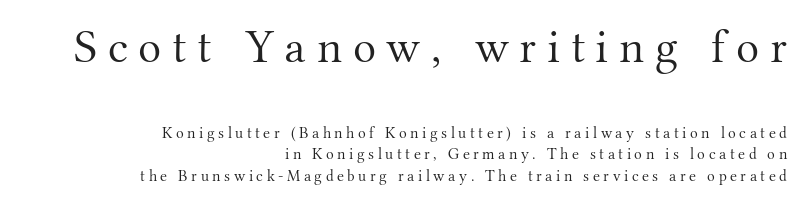
{"serif": "yes", "italic": "no", "bold": "no", "weight": "light", "width": "normal", "stroke_contrast": "medium", "x_height": "small", "monospaced": "no", "underline": "no", "align": "right", "line_spacing": "normal", "line_spacing_ratio": 1.36, "letter_spacing": "wide", "letter_spacing_em": 0.22, "larger_block": "first", "size_ratio": 3.0, "glyph_px": 48}
